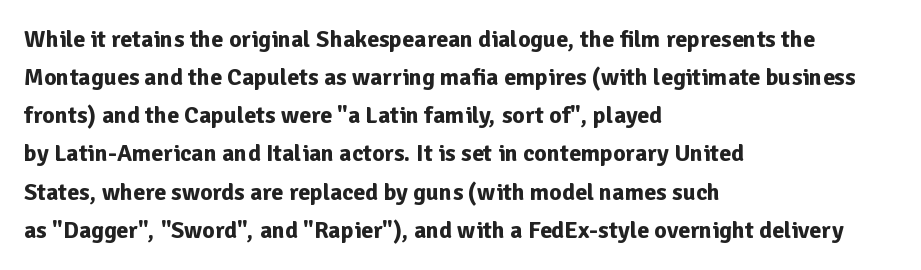
{"italic": "no", "bold": "yes", "underline": "no", "align": "left", "line_spacing": "normal", "line_spacing_ratio": 1.59, "letter_spacing": "normal", "letter_spacing_em": 0.0, "glyph_px": 24}
